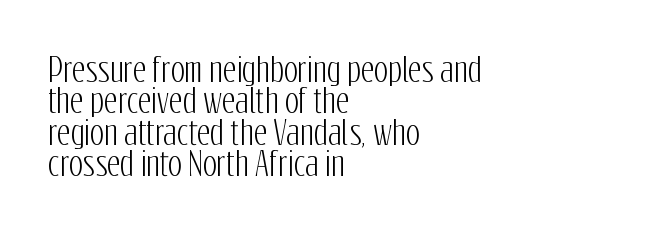
{"serif": "no", "italic": "no", "width": "condensed", "stroke_contrast": "low", "x_height": "medium", "monospaced": "no", "underline": "no", "align": "left", "line_spacing": "tight", "line_spacing_ratio": 0.95, "letter_spacing": "normal", "letter_spacing_em": 0.0, "glyph_px": 33}
